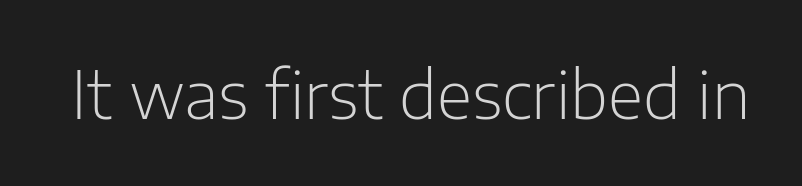
Q: Is the text bold? A: No.
Q: Is the text italic (slanted)? A: No, it is upright.
Q: Is the typeface a serif or a sans-serif typeface? A: Sans-serif.
Q: Is the text underlined? A: No.
Q: Is the spacing between letters normal or unusually wide? A: Normal.
Q: Width (condensed, normal, or wide)? A: Normal.
Q: Stroke contrast? A: Low.
Q: x-height? A: Medium.
Q: Monospaced? A: No.
